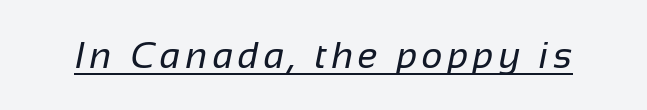
The image shows 37 px regular-weight sans-serif type; set underlined; low stroke contrast and a medium x-height.
